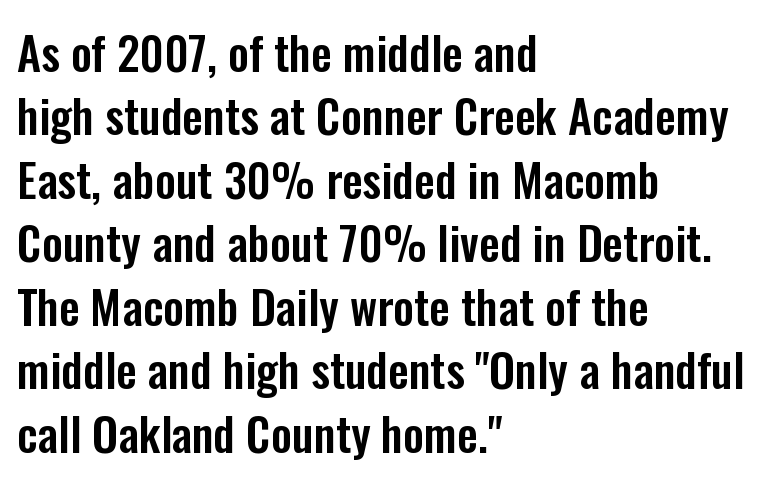
{"serif": "no", "italic": "no", "width": "condensed", "stroke_contrast": "low", "x_height": "medium", "monospaced": "no", "underline": "no", "align": "left", "line_spacing": "normal", "line_spacing_ratio": 1.38, "letter_spacing": "normal", "letter_spacing_em": 0.0, "glyph_px": 46}
